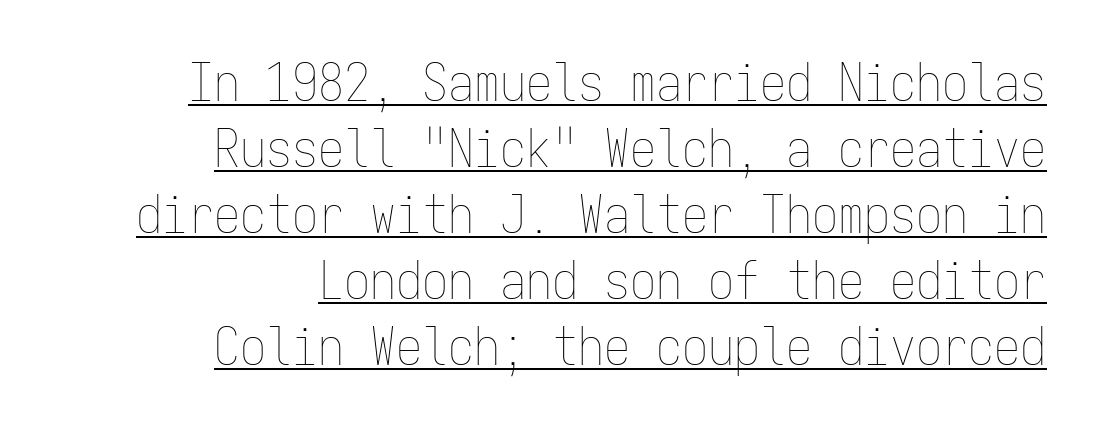
{"italic": "no", "bold": "no", "weight": "thin", "width": "condensed", "stroke_contrast": "low", "x_height": "medium", "monospaced": "yes", "underline": "yes", "align": "right", "line_spacing": "normal", "line_spacing_ratio": 1.27, "letter_spacing": "normal", "letter_spacing_em": 0.0, "glyph_px": 52}
